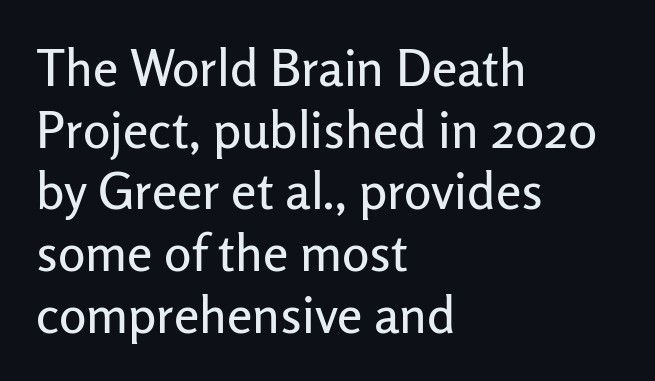
This sample has the flowing, uneven cadence of proportional lettering. The letters carry no serifs — their stems end cleanly without finishing strokes. The typesetter chose a ragged-right arrangement here. Do the letters lean? They stand straight. Spacing between characters is what you'd get straight out of the box.
